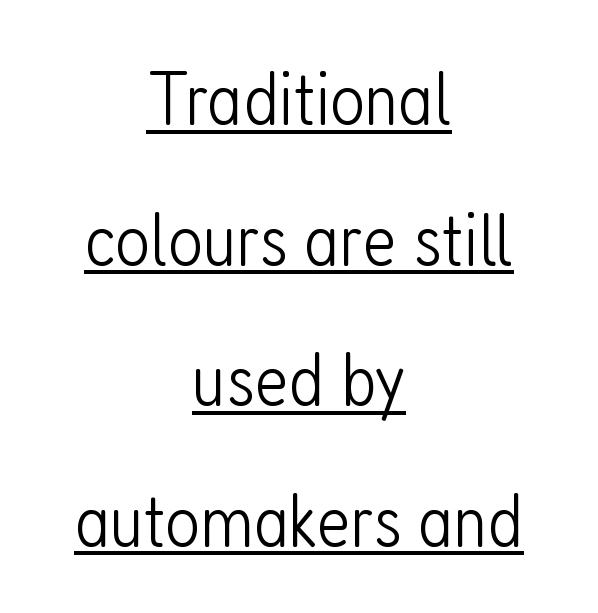
{"serif": "no", "italic": "no", "bold": "no", "weight": "light", "width": "condensed", "stroke_contrast": "low", "x_height": "medium", "monospaced": "no", "underline": "yes", "align": "center", "line_spacing_ratio": 1.85, "letter_spacing": "normal", "letter_spacing_em": 0.0, "glyph_px": 76}
